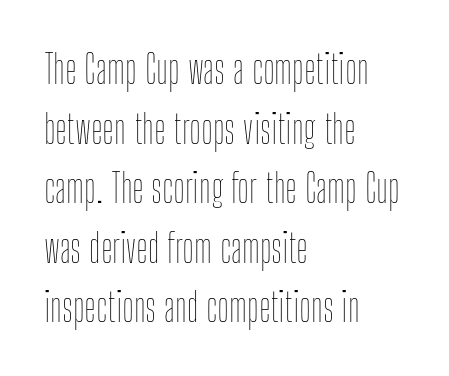
The image shows 40 px thin, condensed type, upright; set left-aligned, normal line spacing (1.49x), normal letter spacing, not underlined; low stroke contrast and a medium x-height.
